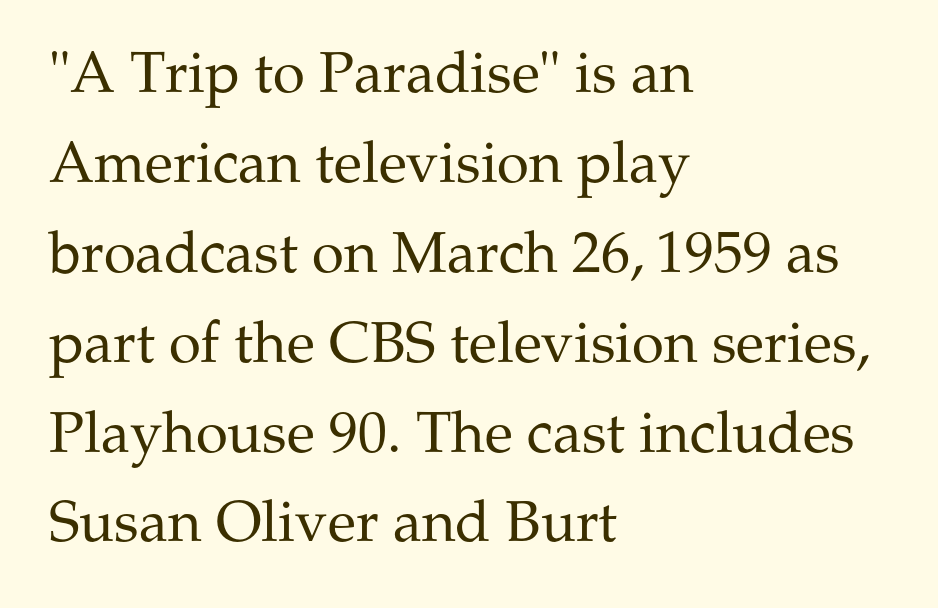
The image shows 58 px regular-weight serif type, upright; set left-aligned, normal line spacing (1.55x), normal letter spacing, not underlined; medium stroke contrast and a medium x-height.
